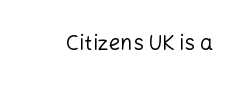
The passage shown is not underscored anywhere. The font's upright variant was chosen for this text. Stems here are at most as thick as an everyday book face. Observe the ordinary spacing: letters are neighbours, not strangers.
